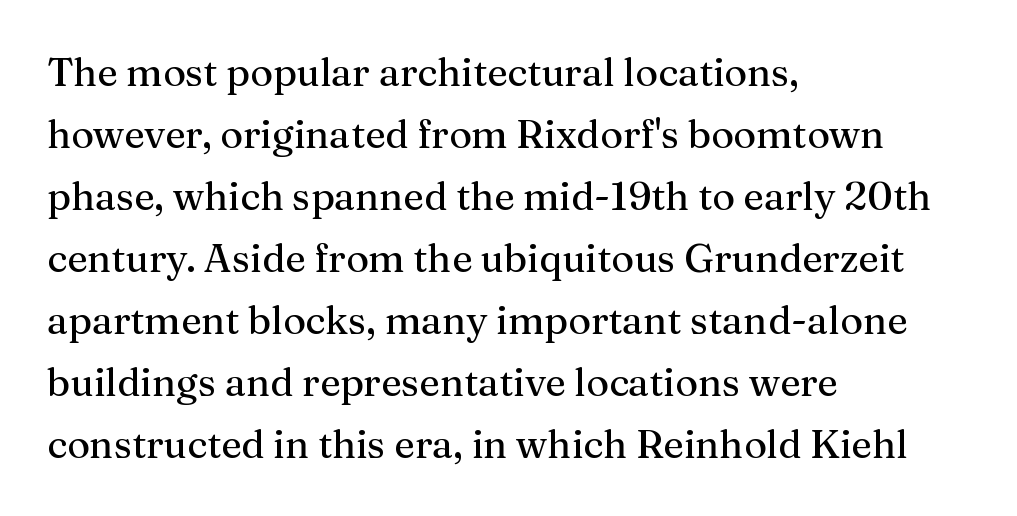
Q: Is the text italic (slanted)? A: No, it is upright.
Q: Is the typeface a serif or a sans-serif typeface? A: Serif.
Q: Is the text underlined? A: No.
Q: How is the paragraph aligned? A: Left-aligned.
Q: Is the spacing between letters normal or unusually wide? A: Normal.
Q: Is the spacing between lines tight, normal or loose? A: Normal.
Q: Width (condensed, normal, or wide)? A: Normal.
Q: Stroke contrast? A: Medium.
Q: x-height? A: Medium.
Q: Monospaced? A: No.
